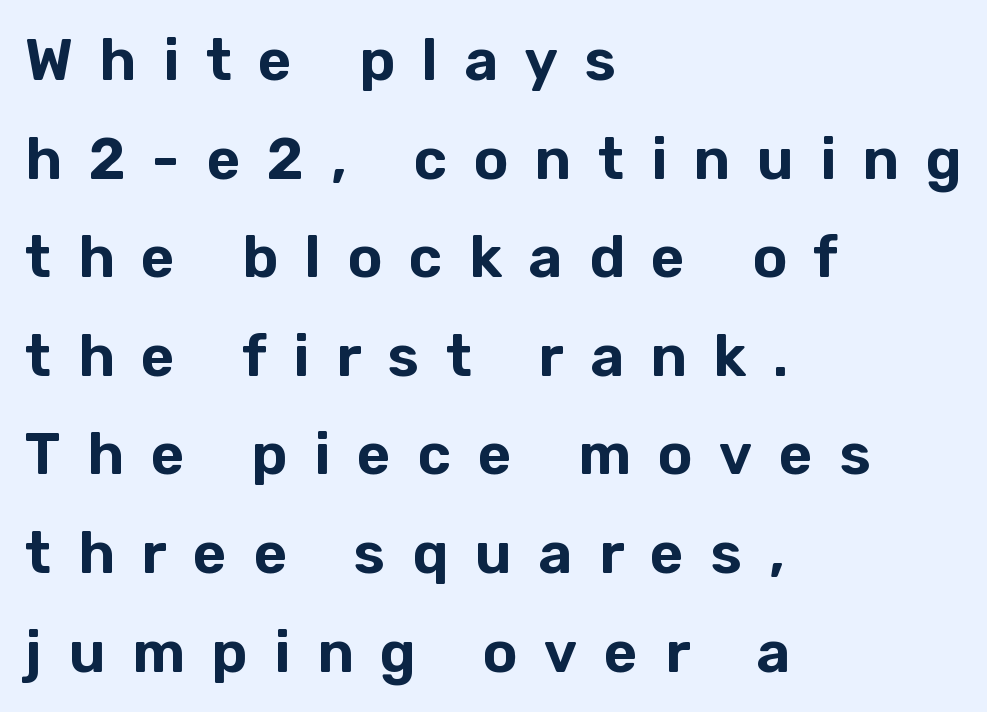
The image shows 58 px sans-serif type, upright; set left-aligned, normal line spacing (1.7x), unusually wide letter spacing (+0.46 em), not underlined; low stroke contrast and a medium x-height.
